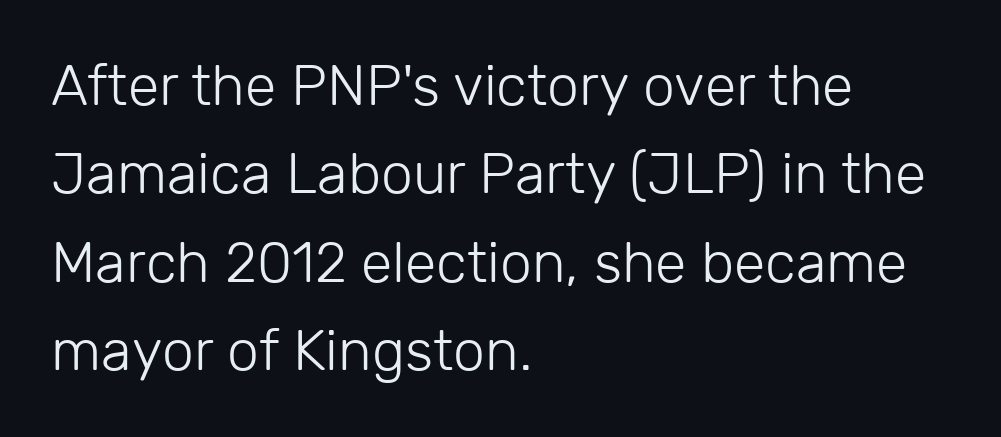
Q: Is the text bold? A: No.
Q: Is the text italic (slanted)? A: No, it is upright.
Q: Is the typeface a serif or a sans-serif typeface? A: Sans-serif.
Q: Is the text underlined? A: No.
Q: How is the paragraph aligned? A: Left-aligned.
Q: Is the spacing between letters normal or unusually wide? A: Normal.
Q: Is the spacing between lines tight, normal or loose? A: Normal.
Q: Width (condensed, normal, or wide)? A: Normal.
Q: Stroke contrast? A: Low.
Q: x-height? A: Medium.
Q: Monospaced? A: No.
